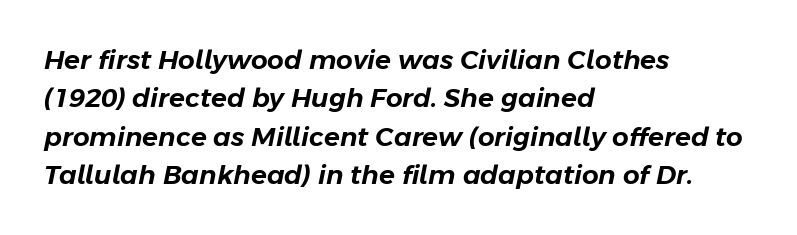
Would a proofreader flag this as italicized? Yes. The string is rendered with underlining switched off. A student would call this left alignment; a typographer would say flush left, rag right. Standard letterfit; no display-style spreading of the glyphs. The block of text has a typical density, with ordinary space between rows.
